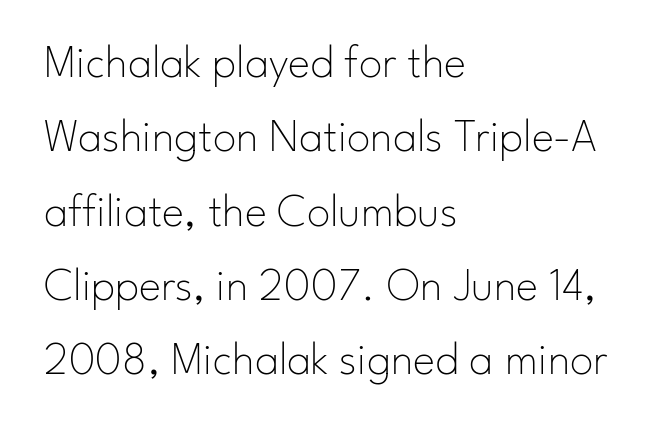
{"serif": "no", "italic": "no", "bold": "no", "weight": "thin", "width": "normal", "stroke_contrast": "low", "x_height": "small", "monospaced": "no", "underline": "no", "align": "left", "line_spacing": "normal", "line_spacing_ratio": 1.58, "letter_spacing": "normal", "letter_spacing_em": 0.0, "glyph_px": 47}
